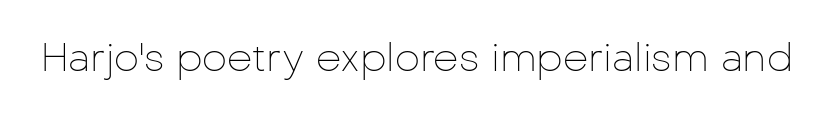
Q: Is the text bold? A: No.
Q: Is the text italic (slanted)? A: No, it is upright.
Q: Is the typeface a serif or a sans-serif typeface? A: Sans-serif.
Q: Is the text underlined? A: No.
Q: Is the spacing between letters normal or unusually wide? A: Normal.
Q: Width (condensed, normal, or wide)? A: Normal.
Q: Stroke contrast? A: Low.
Q: x-height? A: Medium.
Q: Monospaced? A: No.
